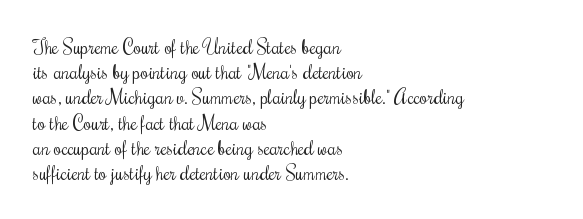
{"bold": "no", "underline": "no", "align": "left", "line_spacing": "normal", "line_spacing_ratio": 1.26, "letter_spacing": "normal", "letter_spacing_em": 0.0, "glyph_px": 20}
